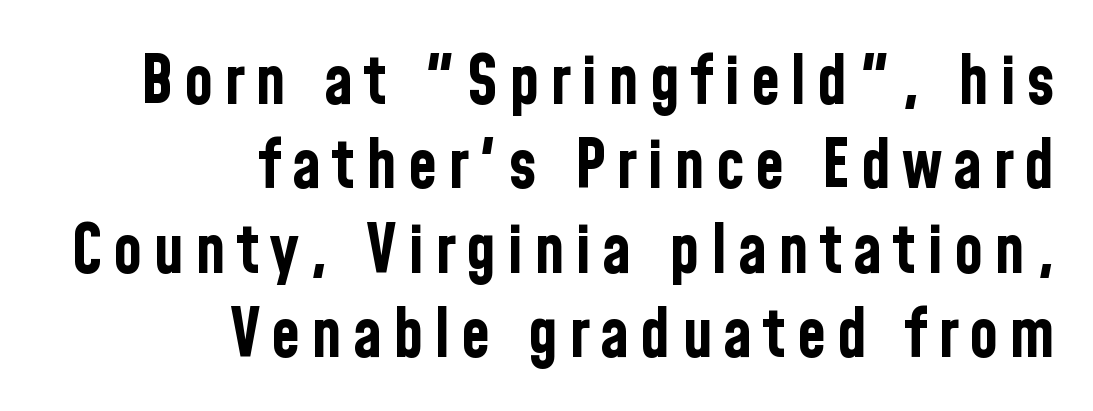
The image shows 67 px bold, condensed sans-serif type, upright; set right-aligned, normal line spacing (1.26x), not underlined; low stroke contrast and a medium x-height.
